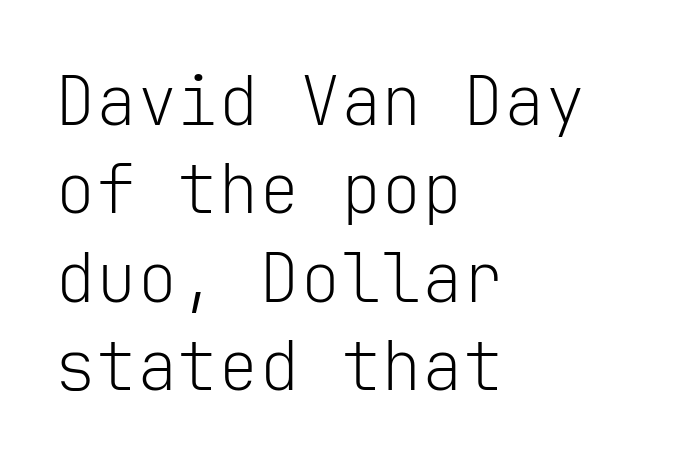
Q: Is the text bold? A: No.
Q: Is the text italic (slanted)? A: No, it is upright.
Q: Is the typeface a serif or a sans-serif typeface? A: Sans-serif.
Q: Is the text underlined? A: No.
Q: How is the paragraph aligned? A: Left-aligned.
Q: Is the spacing between letters normal or unusually wide? A: Normal.
Q: Is the spacing between lines tight, normal or loose? A: Normal.
Q: Width (condensed, normal, or wide)? A: Normal.
Q: Stroke contrast? A: Low.
Q: x-height? A: Medium.
Q: Monospaced? A: Yes.
